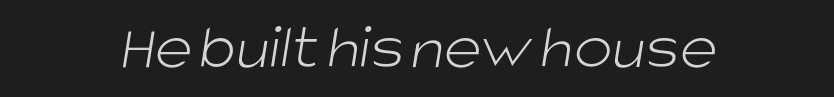
The image shows 65 px light sans-serif type; set centered, normal letter spacing, not underlined; low stroke contrast and a large x-height.
